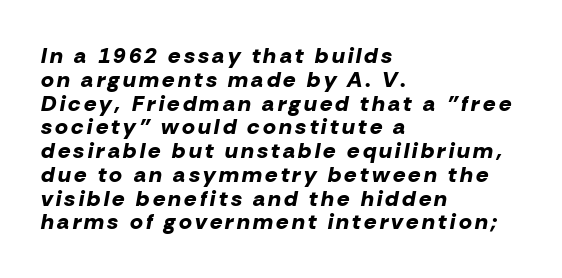
Plenty of ink on the page — the face is bold. The whole block is typeset with a tilt. Rule under the text: the space is simply empty. Leftover space on each line is placed entirely after the last word.
